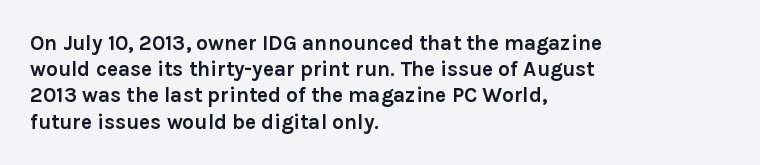
The image shows 21 px bold type, upright; set left-aligned, normal line spacing (1.25x), normal letter spacing, not underlined.
